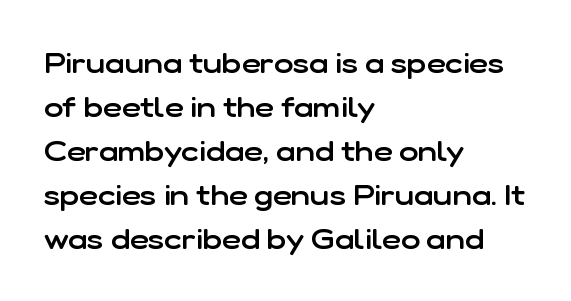
The image shows 29 px semibold sans-serif type, upright; set left-aligned, normal line spacing (1.52x), normal letter spacing, not underlined; low stroke contrast and a medium x-height.
